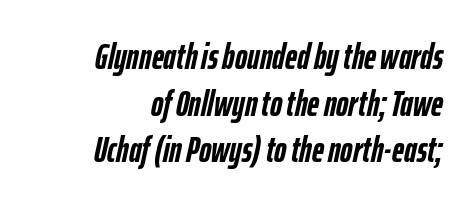
{"italic": "yes", "lean": "right", "slant_degrees": 12, "bold": "yes", "weight": "semibold", "width": "condensed", "stroke_contrast": "low", "x_height": "medium", "monospaced": "no", "underline": "no", "align": "right", "line_spacing": "normal", "line_spacing_ratio": 1.26, "letter_spacing": "normal", "letter_spacing_em": 0.0, "glyph_px": 37}
